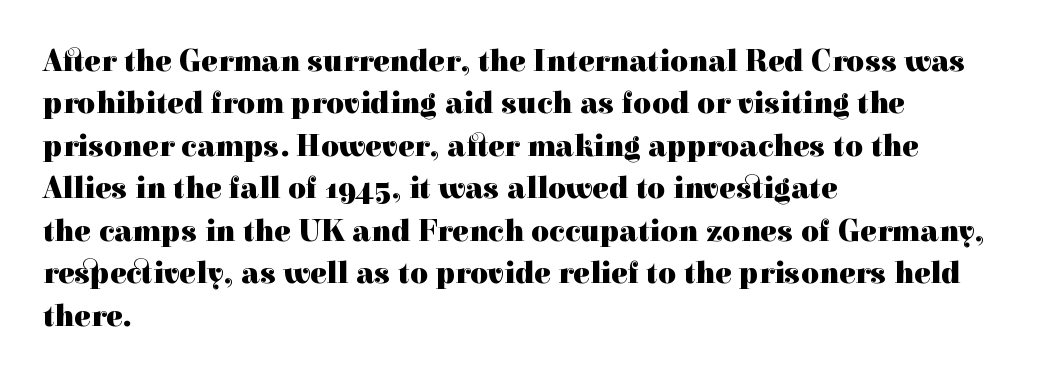
The lines sit at an ordinary, default distance from one another. Italic? Not at all — the glyphs are vertical. Spacing verdict: proportional, widths tailored to each character. The face used here is rendered with its standard letterfit.
